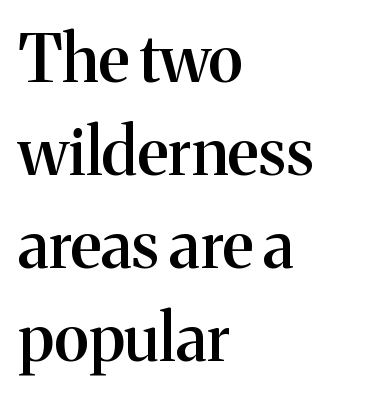
{"serif": "yes", "italic": "no", "bold": "semi", "weight": "semibold", "width": "normal", "stroke_contrast": "medium", "x_height": "medium", "monospaced": "no", "underline": "no", "align": "left", "line_spacing": "normal", "line_spacing_ratio": 1.43, "letter_spacing": "normal", "letter_spacing_em": 0.0, "glyph_px": 65}
